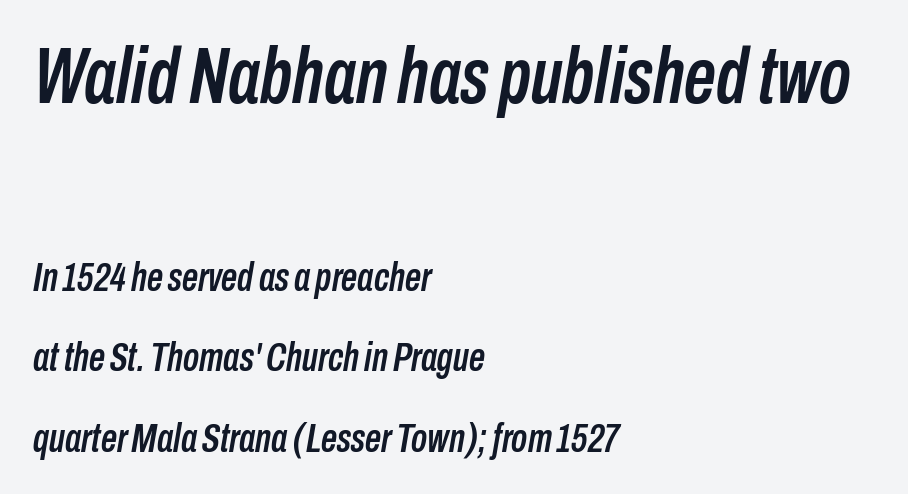
{"italic": "yes", "lean": "right", "slant_degrees": 10, "width": "condensed", "stroke_contrast": "low", "x_height": "medium", "monospaced": "no", "underline": "no", "align": "left", "line_spacing": "loose", "line_spacing_ratio": 2.01, "letter_spacing": "normal", "letter_spacing_em": 0.0, "larger_block": "first", "size_ratio": 1.98, "glyph_px": 79}
